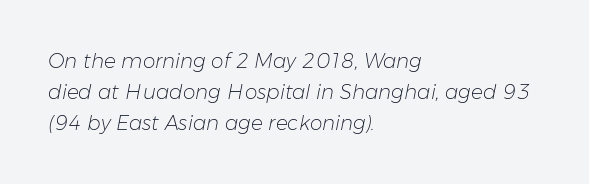
Q: Is the text bold? A: No.
Q: Is the text italic (slanted)? A: Yes, it leans right by about 11 degrees.
Q: Is the text underlined? A: No.
Q: How is the paragraph aligned? A: Left-aligned.
Q: Is the spacing between letters normal or unusually wide? A: Normal.
Q: Is the spacing between lines tight, normal or loose? A: Normal.
